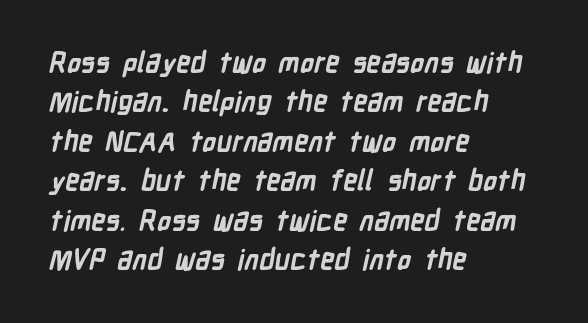
The image shows 28 px bold, condensed sans-serif type; set left-aligned, normal line spacing (1.41x), normal letter spacing, not underlined; low stroke contrast and a medium x-height.
